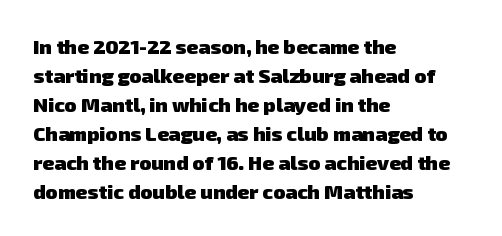
Q: Is the text bold? A: Yes.
Q: Is the text underlined? A: No.
Q: How is the paragraph aligned? A: Left-aligned.
Q: Is the spacing between letters normal or unusually wide? A: Normal.
Q: Is the spacing between lines tight, normal or loose? A: Normal.
